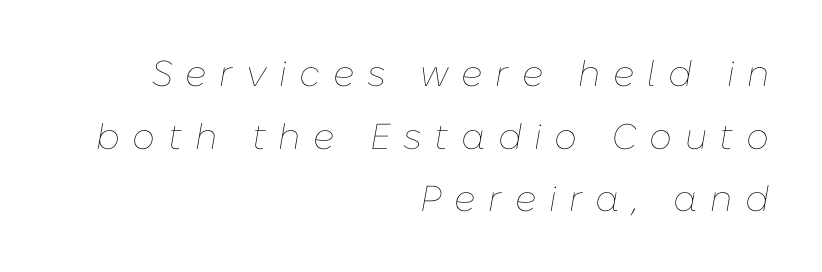
The image shows 36 px thin type, italic (leaning right); set right-aligned, line spacing 1.74x, unusually wide letter spacing (+0.35 em), not underlined; low stroke contrast and a medium x-height.
